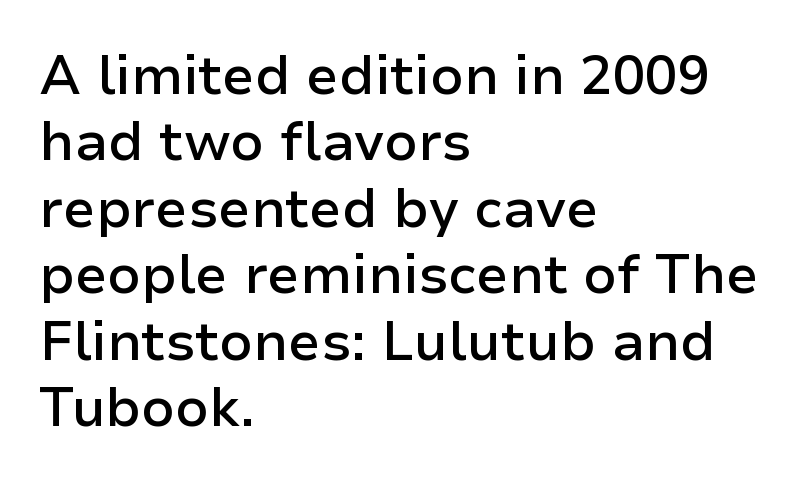
The strokes are fattened partway — semibold, not bold. Left-aligned paragraph, ragged on the right. Vertical strokes here are truly vertical. Think of a printed novel: that variable character pitch is what you see here. Nothing unusual about the tracking: characters are spaced as the font intends. Check where the strokes stop: nothing finishes them off — pure sans.
